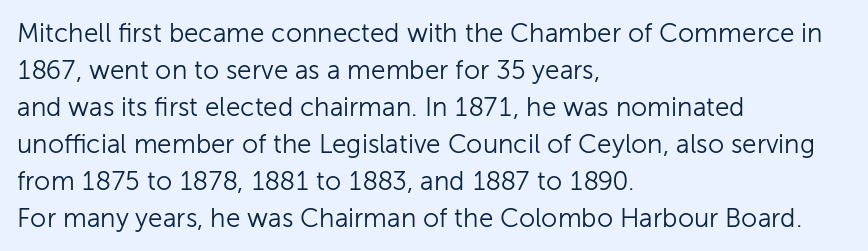
Q: Is the text bold? A: No.
Q: Is the text italic (slanted)? A: No, it is upright.
Q: Is the text underlined? A: No.
Q: How is the paragraph aligned? A: Left-aligned.
Q: Is the spacing between letters normal or unusually wide? A: Normal.
Q: Is the spacing between lines tight, normal or loose? A: Normal.
